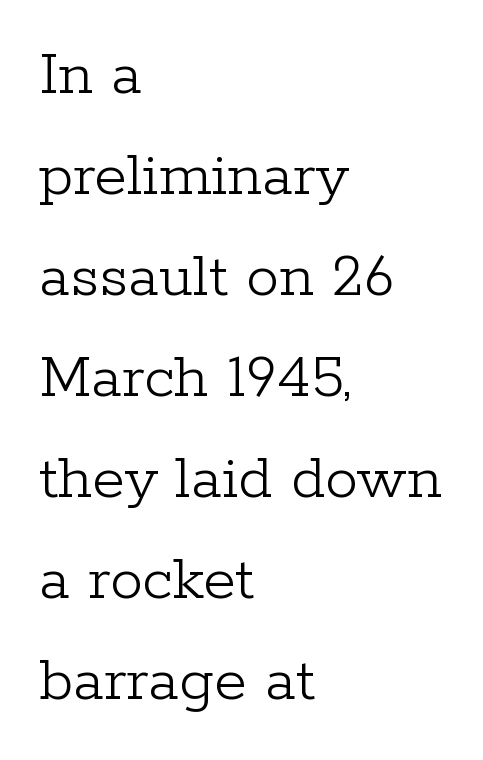
{"serif": "yes", "italic": "no", "bold": "no", "weight": "light", "width": "normal", "stroke_contrast": "low", "x_height": "medium", "monospaced": "no", "underline": "no", "align": "left", "line_spacing": "normal", "line_spacing_ratio": 1.53, "letter_spacing": "normal", "letter_spacing_em": 0.0, "glyph_px": 66}
